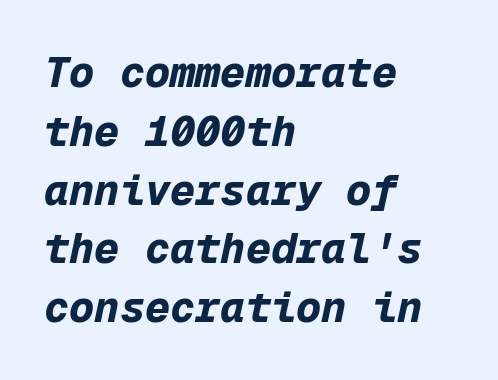
{"italic": "yes", "lean": "right", "slant_degrees": 12, "bold": "yes", "weight": "bold", "width": "normal", "stroke_contrast": "low", "x_height": "medium", "monospaced": "yes", "underline": "no", "align": "left", "line_spacing": "normal", "line_spacing_ratio": 1.4, "letter_spacing": "normal", "letter_spacing_em": 0.0, "glyph_px": 42}
